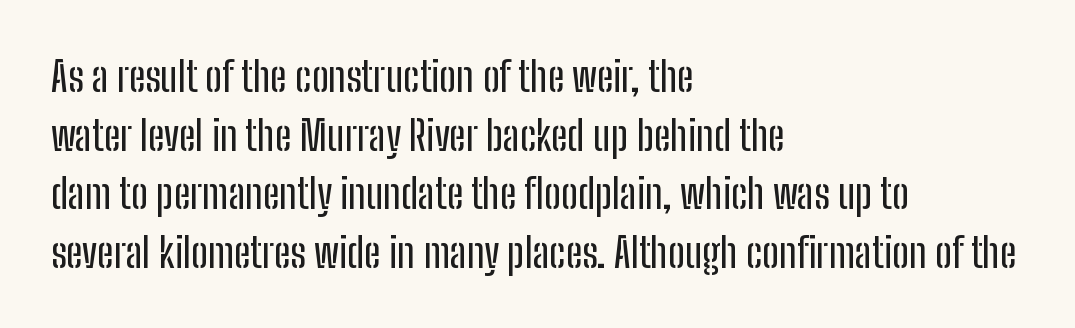
{"serif": "no", "italic": "no", "width": "condensed", "stroke_contrast": "low", "x_height": "medium", "monospaced": "no", "underline": "no", "align": "left", "line_spacing": "normal", "line_spacing_ratio": 1.43, "letter_spacing": "normal", "letter_spacing_em": 0.0, "glyph_px": 41}
